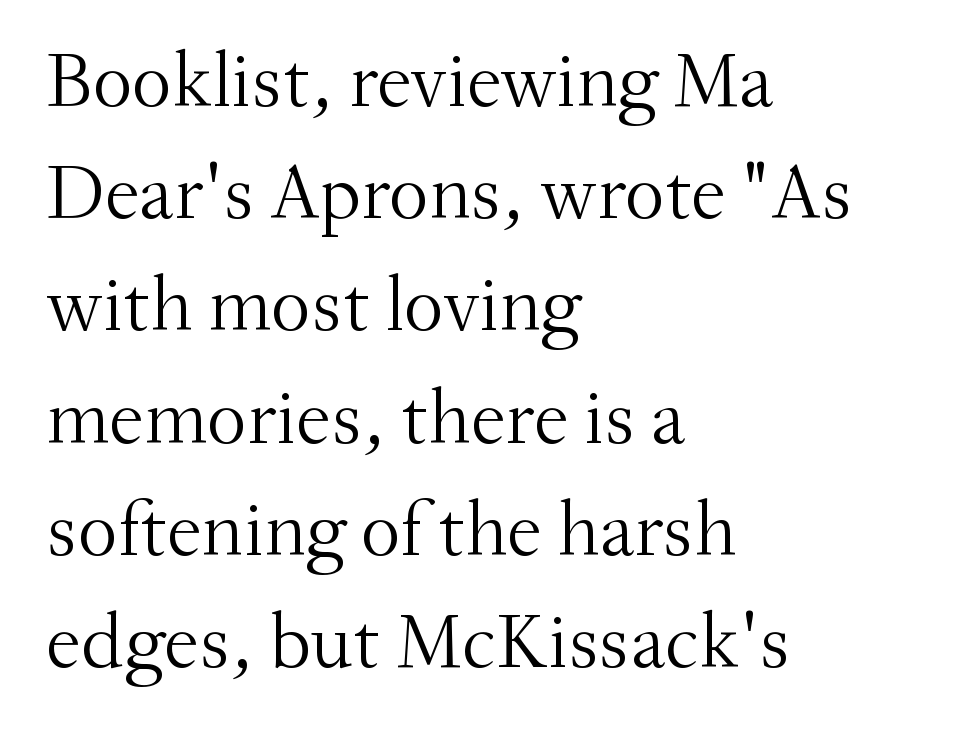
The image shows 79 px light serif type, upright; set left-aligned, normal line spacing (1.42x), normal letter spacing, not underlined; medium stroke contrast and a small x-height.
